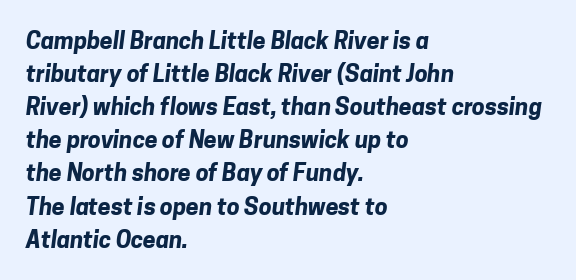
Q: Is the text bold? A: Yes.
Q: Is the text underlined? A: No.
Q: How is the paragraph aligned? A: Left-aligned.
Q: Is the spacing between letters normal or unusually wide? A: Normal.
Q: Is the spacing between lines tight, normal or loose? A: Normal.
